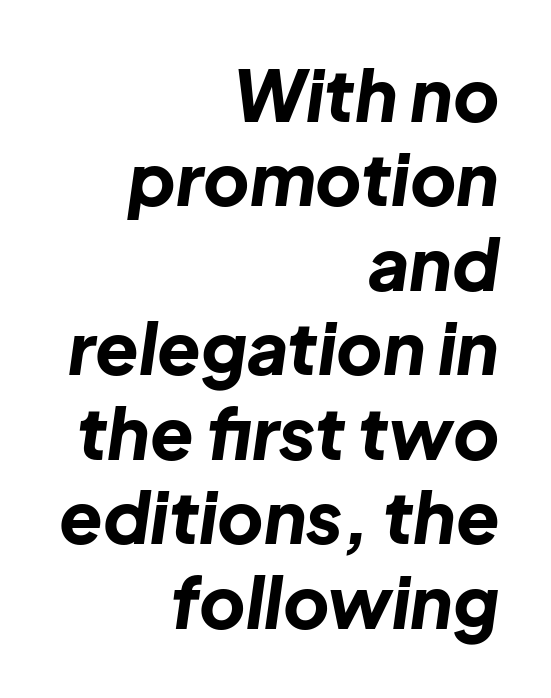
Do the characters align in a grid? No, the font is proportional. Descenders hang freely into open space. Horizontal alignment here is rightward, an uncommon choice for prose. You'd pick this weight for a headline — it's a proper bold.
